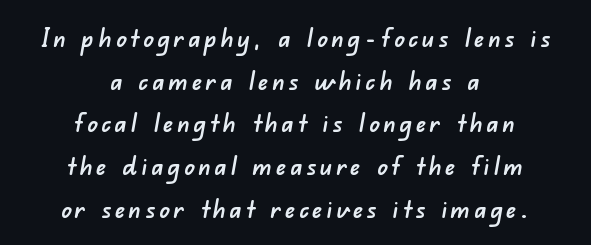
{"underline": "no", "align": "center", "line_spacing": "normal", "line_spacing_ratio": 1.64, "glyph_px": 26}
